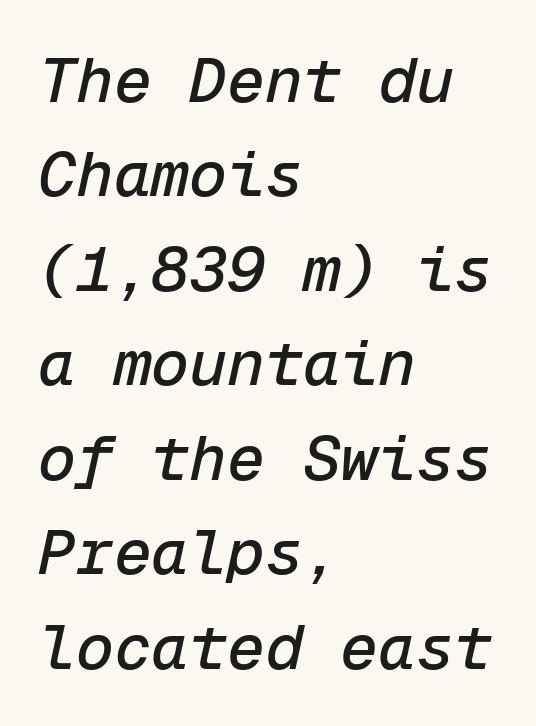
{"italic": "yes", "lean": "right", "slant_degrees": 12, "width": "normal", "stroke_contrast": "low", "x_height": "medium", "monospaced": "yes", "underline": "no", "align": "left", "line_spacing": "normal", "line_spacing_ratio": 1.5, "letter_spacing": "normal", "letter_spacing_em": 0.0, "glyph_px": 63}
